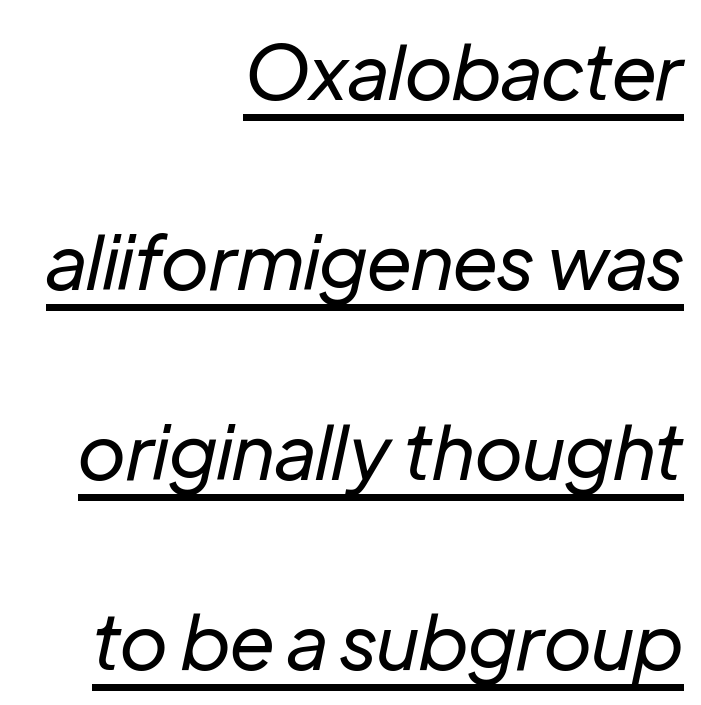
The image shows 76 px regular-weight type, italic (leaning right); set right-aligned, loose line spacing (2.5x), normal letter spacing, underlined; low stroke contrast and a medium x-height.
